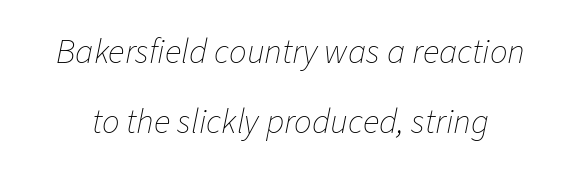
The baseline area is clear. Designer's note — italics engaged. Interline gaps are noticeably wide in this sample. Vertical stems look standard width or narrower in stroke. Each letter keeps its own natural width here, so spacing adapts to shape. Look at the tracking — it's just the regular setting, nothing added.
